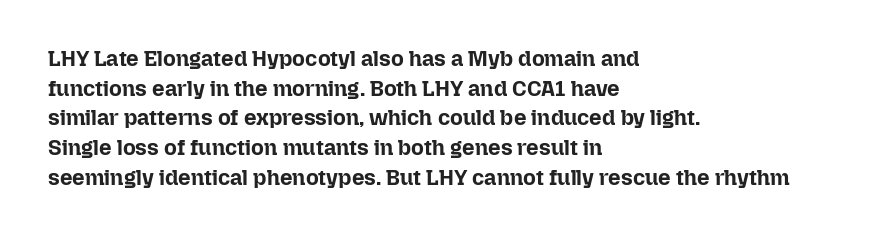
{"italic": "no", "bold": "yes", "underline": "no", "align": "left", "line_spacing": "normal", "line_spacing_ratio": 1.35, "letter_spacing": "normal", "letter_spacing_em": 0.0, "glyph_px": 22}
